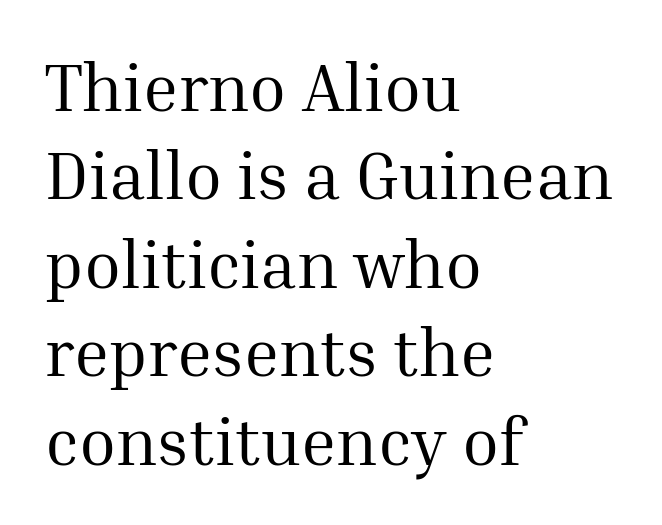
{"serif": "yes", "italic": "no", "bold": "no", "weight": "regular", "width": "normal", "stroke_contrast": "medium", "x_height": "medium", "monospaced": "no", "underline": "no", "align": "left", "line_spacing": "normal", "line_spacing_ratio": 1.32, "letter_spacing": "normal", "letter_spacing_em": 0.0, "glyph_px": 67}
